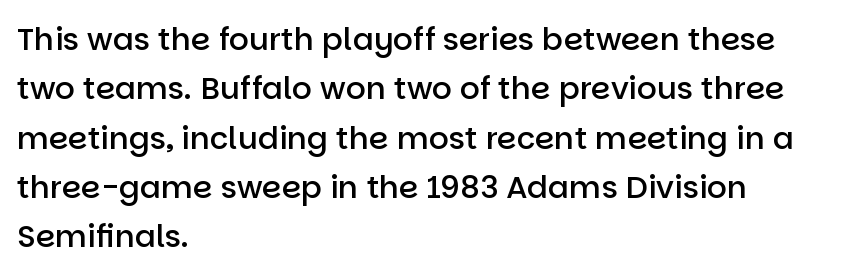
Q: Is the text bold? A: Semi-bold.
Q: Is the text italic (slanted)? A: No, it is upright.
Q: Is the typeface a serif or a sans-serif typeface? A: Sans-serif.
Q: Is the text underlined? A: No.
Q: How is the paragraph aligned? A: Left-aligned.
Q: Is the spacing between letters normal or unusually wide? A: Normal.
Q: Is the spacing between lines tight, normal or loose? A: Normal.
Q: Width (condensed, normal, or wide)? A: Normal.
Q: Stroke contrast? A: Low.
Q: x-height? A: Large.
Q: Monospaced? A: No.
